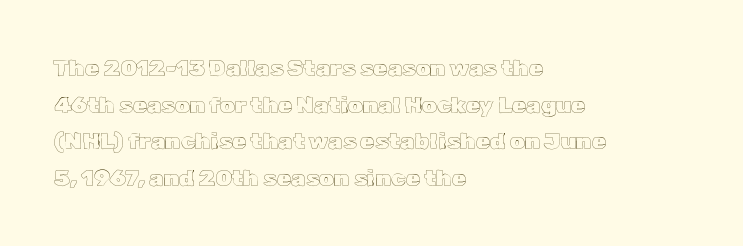
The image shows 23 px text type, upright; set left-aligned, normal line spacing (1.59x), normal letter spacing, not underlined.
